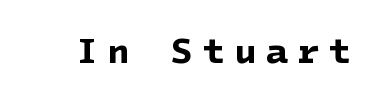
The image shows 37 px bold sans-serif type; set unusually wide letter spacing (+0.24 em), not underlined; low stroke contrast and a medium x-height.
